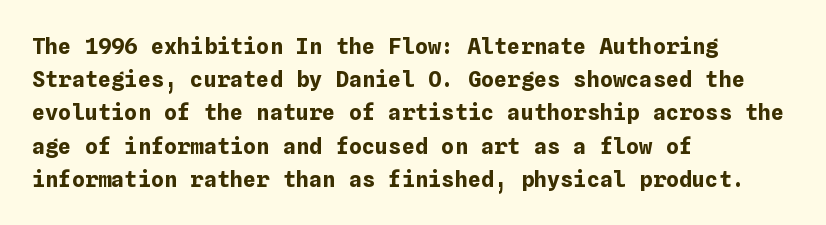
Leading matches the norm, producing a regular column. The area under the type is left untouched. Does extra space separate the letters? No, they use regular spacing. These lines were composed using upright roman letters.
